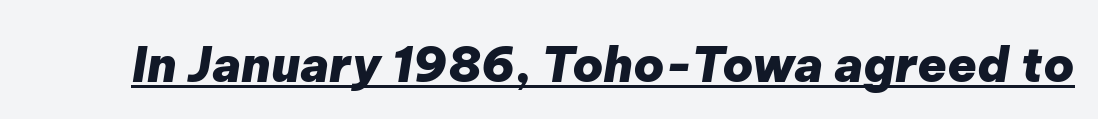
The face used here has a pronounced slope to its letters. The typesetting leans heavy: a genuine bold. The rendering uses natural spacing where letterforms have individual widths. Underline: present. Inter-character spacing is left at the font's built-in metrics.
